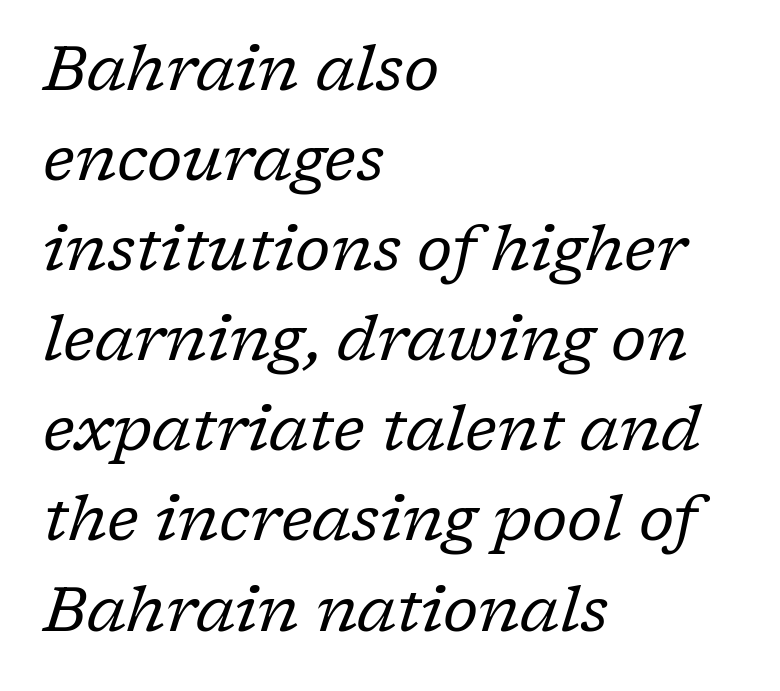
The image shows 63 px regular-weight serif type, italic (leaning right); set left-aligned, normal line spacing (1.43x), normal letter spacing, not underlined; low stroke contrast and a medium x-height.
